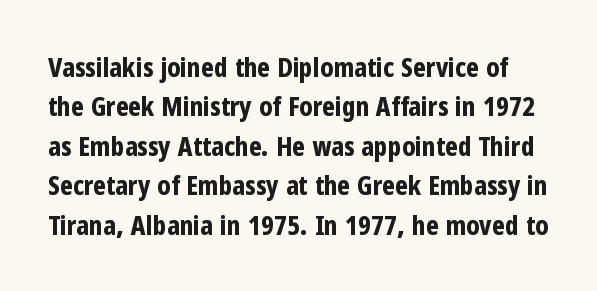
{"italic": "no", "bold": "yes", "underline": "no", "line_spacing": "normal", "line_spacing_ratio": 1.46, "letter_spacing": "normal", "letter_spacing_em": 0.0, "glyph_px": 27}
